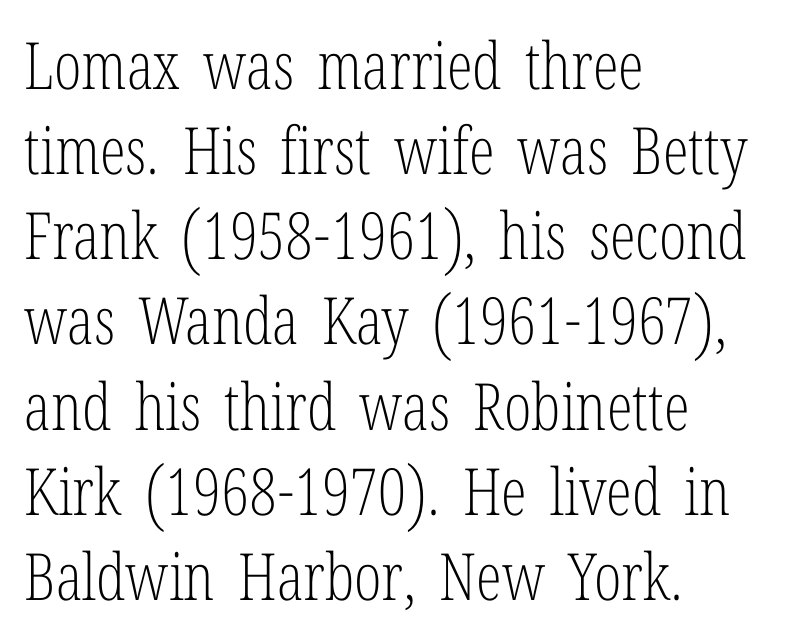
Letterform terminals end in serifs throughout the passage. One glance says typical: line gaps are just what's usual. Inter-character spacing is left at the font's built-in metrics. Stem width sits at or under what a default text font uses. The space beneath each line is pristine and unruled.
